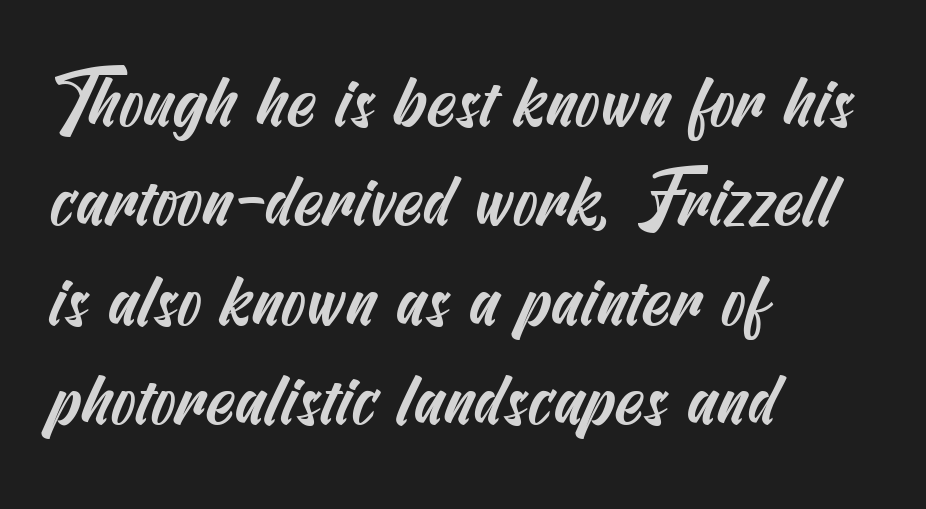
{"serif": "no", "width": "condensed", "stroke_contrast": "medium", "x_height": "small", "underline": "no", "align": "left", "line_spacing": "normal", "line_spacing_ratio": 1.36, "letter_spacing": "normal", "letter_spacing_em": 0.0, "glyph_px": 73}
